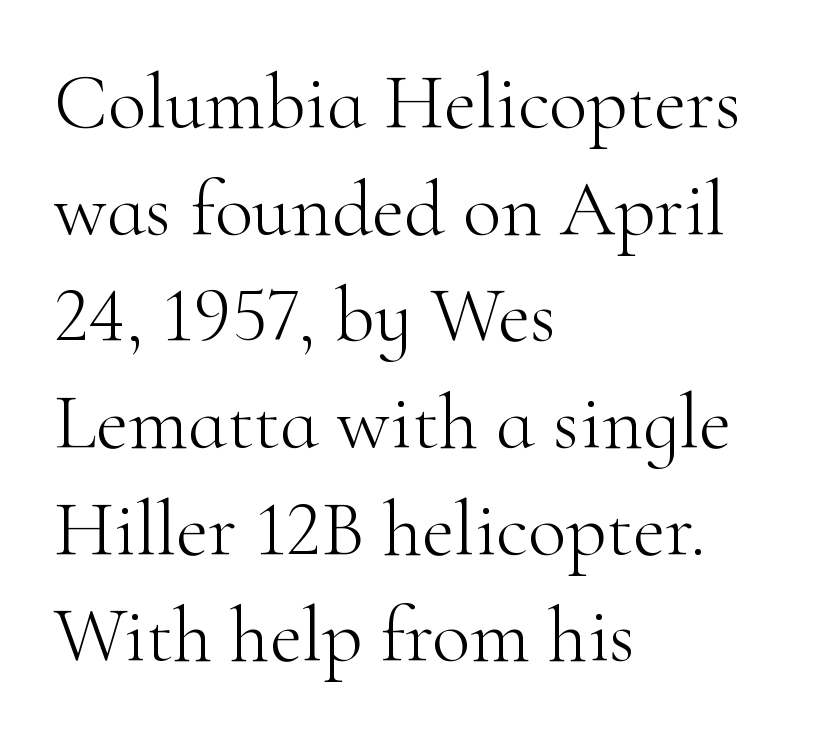
Q: Is the text bold? A: No.
Q: Is the text italic (slanted)? A: No, it is upright.
Q: Is the typeface a serif or a sans-serif typeface? A: Serif.
Q: Is the text underlined? A: No.
Q: How is the paragraph aligned? A: Left-aligned.
Q: Is the spacing between letters normal or unusually wide? A: Normal.
Q: Is the spacing between lines tight, normal or loose? A: Normal.
Q: Width (condensed, normal, or wide)? A: Normal.
Q: Stroke contrast? A: High.
Q: x-height? A: Small.
Q: Monospaced? A: No.
